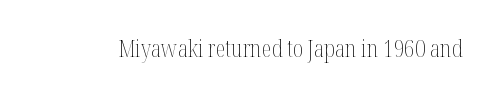
The image shows 23 px text type, upright; set normal letter spacing, not underlined.
